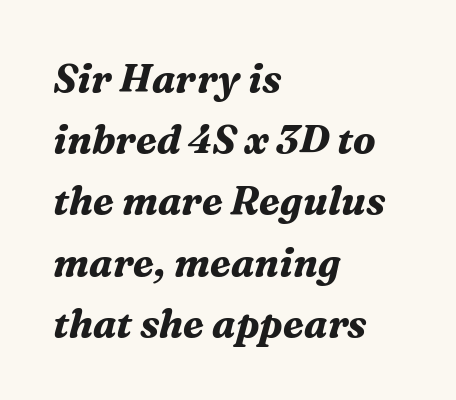
You'd pick this weight for a headline — it's a proper bold. The whole block is typeset with a tilt. Serif or sans? Serif — the stroke terminals have little feet. The face used here is proportionally spaced, like ordinary book or web type.
